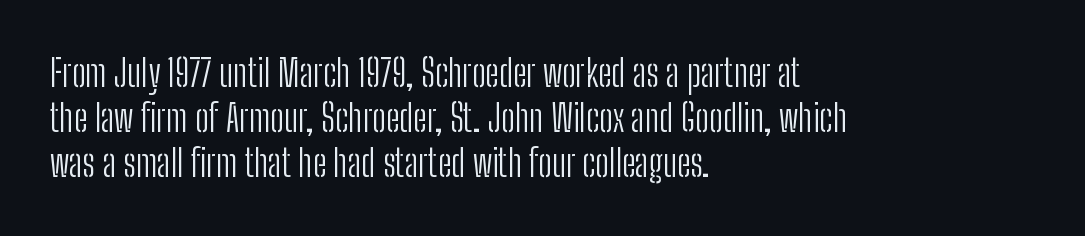
Q: Is the text bold? A: No.
Q: Is the text italic (slanted)? A: No, it is upright.
Q: Is the typeface a serif or a sans-serif typeface? A: Sans-serif.
Q: Is the text underlined? A: No.
Q: How is the paragraph aligned? A: Left-aligned.
Q: Is the spacing between letters normal or unusually wide? A: Normal.
Q: Width (condensed, normal, or wide)? A: Condensed.
Q: Stroke contrast? A: Low.
Q: x-height? A: Medium.
Q: Monospaced? A: No.
